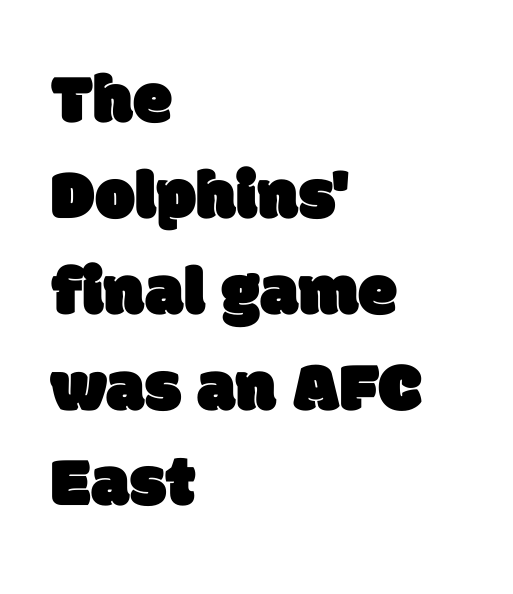
Q: Is the typeface a serif or a sans-serif typeface? A: Sans-serif.
Q: Is the text underlined? A: No.
Q: How is the paragraph aligned? A: Left-aligned.
Q: Is the spacing between letters normal or unusually wide? A: Normal.
Q: Is the spacing between lines tight, normal or loose? A: Normal.
Q: Width (condensed, normal, or wide)? A: Normal.
Q: Stroke contrast? A: Low.
Q: x-height? A: Large.
Q: Monospaced? A: No.
